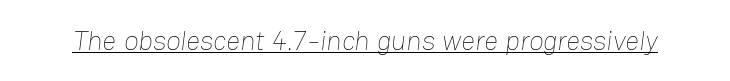
{"bold": "no", "underline": "yes", "letter_spacing": "normal", "letter_spacing_em": 0.0, "glyph_px": 27}
